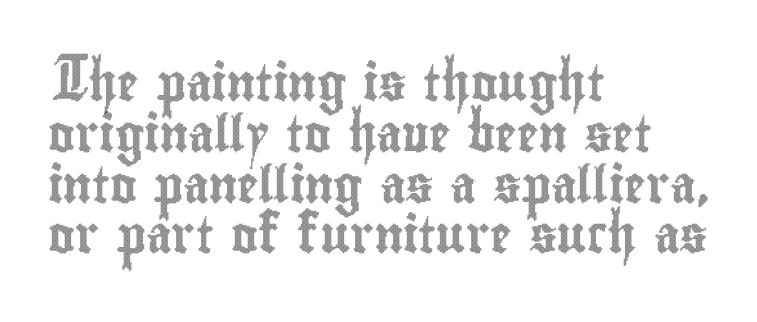
The font's upright variant was chosen for this text. In terms of leading, this rendering sits right in the middle. This sample has the flowing, uneven cadence of proportional lettering. The specimen omits any rule beneath the text block's lines. Tracking here is standard; glyphs follow each other at the usual distance. Is the block centered? No — it sits flush against the left margin.
